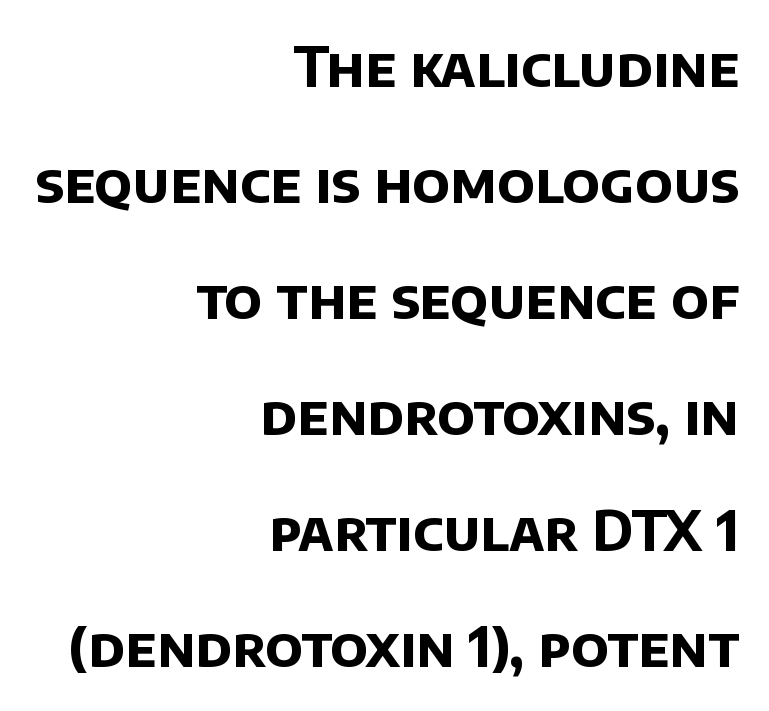
Q: Is the text bold? A: Yes.
Q: Is the typeface a serif or a sans-serif typeface? A: Sans-serif.
Q: Is the text underlined? A: No.
Q: How is the paragraph aligned? A: Right-aligned.
Q: Is the spacing between letters normal or unusually wide? A: Normal.
Q: Is the spacing between lines tight, normal or loose? A: Loose.
Q: Width (condensed, normal, or wide)? A: Normal.
Q: Stroke contrast? A: Low.
Q: x-height? A: Large.
Q: Monospaced? A: No.
